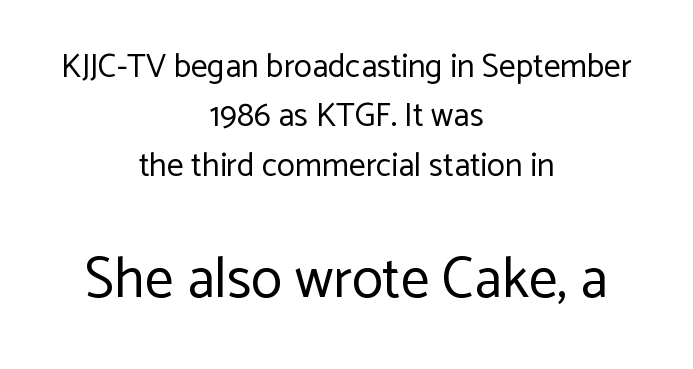
The image shows 57 px regular-weight sans-serif type, upright; set centered, normal line spacing (1.5x), normal letter spacing, not underlined; the second (bottom) block is 1.73x larger; low stroke contrast and a medium x-height.
